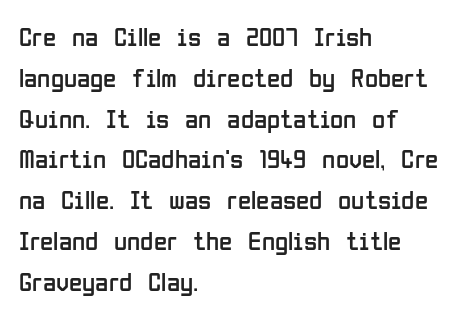
Q: Is the text bold? A: No.
Q: Is the text italic (slanted)? A: No, it is upright.
Q: Is the text underlined? A: No.
Q: How is the paragraph aligned? A: Left-aligned.
Q: Is the spacing between letters normal or unusually wide? A: Normal.
Q: Is the spacing between lines tight, normal or loose? A: Normal.
